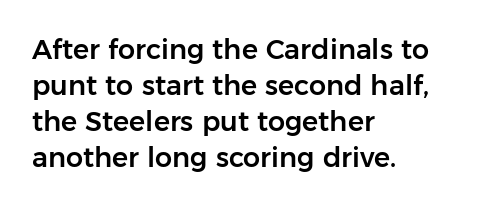
The image shows 27 px text type, upright; set left-aligned, normal line spacing (1.33x), normal letter spacing, not underlined.
